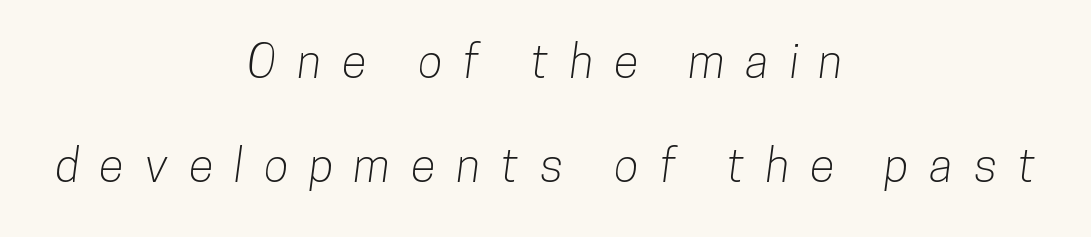
Layout note: lines centered. Compared with typical body copy, the letter spacing here is much looser. I'd call this a sans setting — the letters go barefoot. Decoration check: the copy has no underline.
